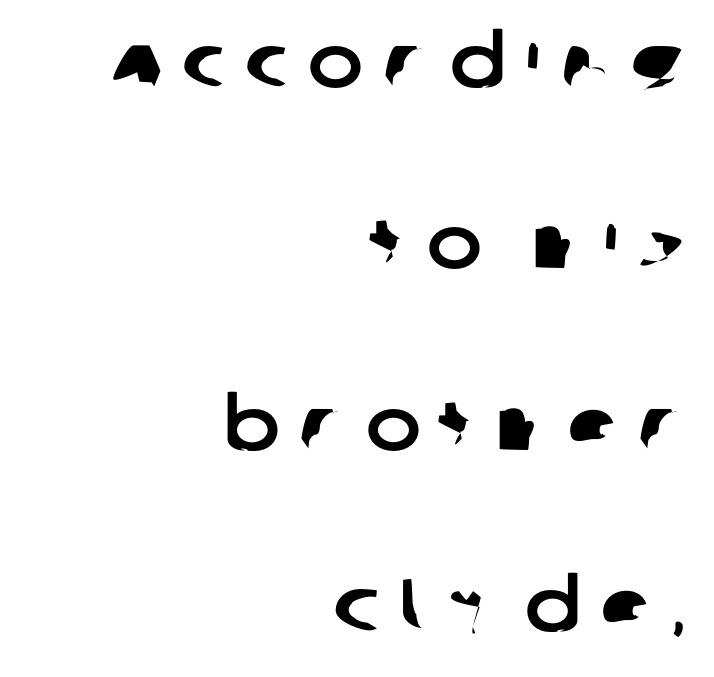
The image shows 74 px sans-serif type; set right-aligned, loose line spacing (2.45x), unusually wide letter spacing (+0.27 em), not underlined; low stroke contrast and a large x-height.
